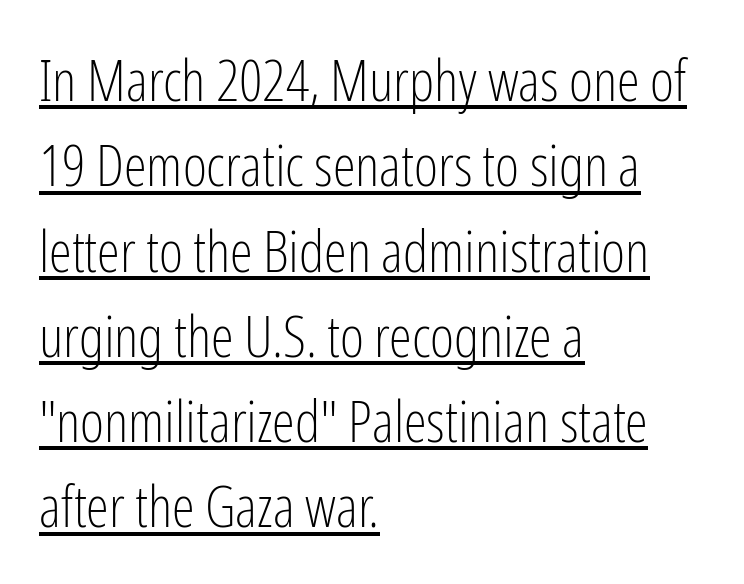
{"serif": "no", "italic": "no", "bold": "no", "weight": "light", "width": "condensed", "stroke_contrast": "low", "x_height": "medium", "monospaced": "no", "underline": "yes", "align": "left", "line_spacing": "normal", "line_spacing_ratio": 1.47, "letter_spacing": "normal", "letter_spacing_em": 0.0, "glyph_px": 58}
